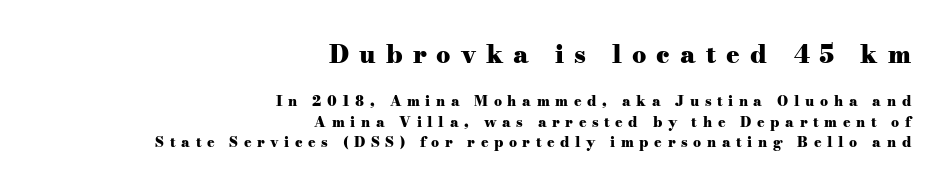
If you measured baseline to baseline, you'd find a middling distance. Leftover space on each line is placed entirely before the opening word. Words float on clear page, feet unadorned. The specimen reads as upright at a glance. Substantial extra tracking has been applied to these lines. Compare the two chunks: the upper has the greater cap height.
